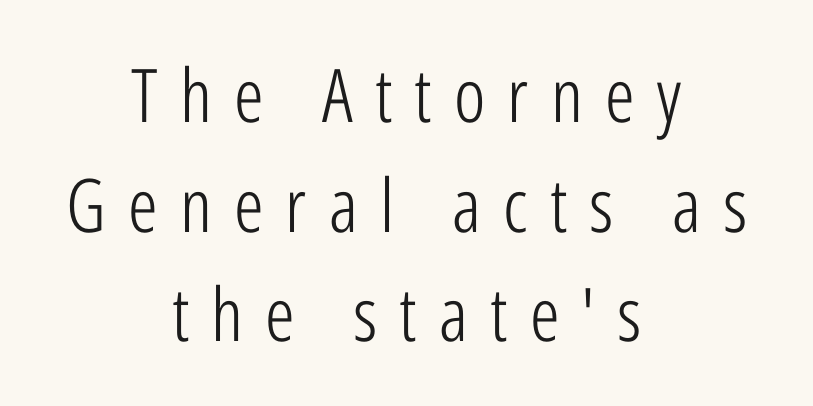
The image shows 74 px light, condensed sans-serif type, upright; set centered, normal line spacing (1.48x), unusually wide letter spacing (+0.3 em), not underlined; low stroke contrast and a medium x-height.
